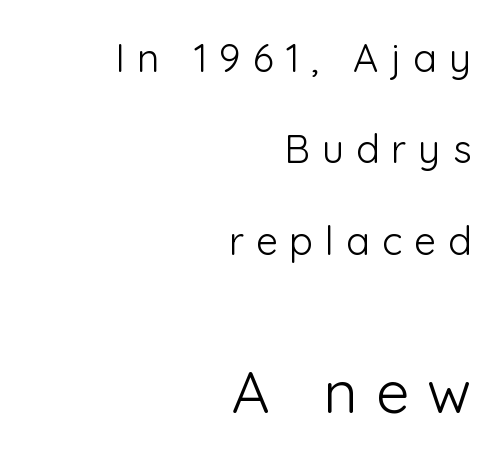
Q: Is the text bold? A: No.
Q: Is the text italic (slanted)? A: No, it is upright.
Q: Is the typeface a serif or a sans-serif typeface? A: Sans-serif.
Q: Is the text underlined? A: No.
Q: How is the paragraph aligned? A: Right-aligned.
Q: Is the spacing between letters normal or unusually wide? A: Unusually wide.
Q: Is the spacing between lines tight, normal or loose? A: Loose.
Q: Which block of text is set in a larger size, the first (top) or the second (bottom)? A: The second (bottom) one.
Q: Width (condensed, normal, or wide)? A: Normal.
Q: Stroke contrast? A: Low.
Q: x-height? A: Medium.
Q: Monospaced? A: No.
